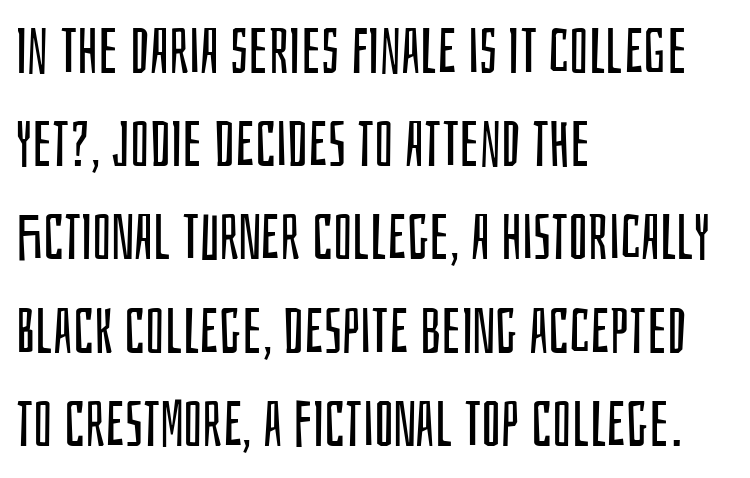
The area under the type is left untouched. Serifs: no, the terminals of the letterforms are clean. Between one letter and the next there's only the usual sliver of space. All the whitespace from short lines collects on the right.
